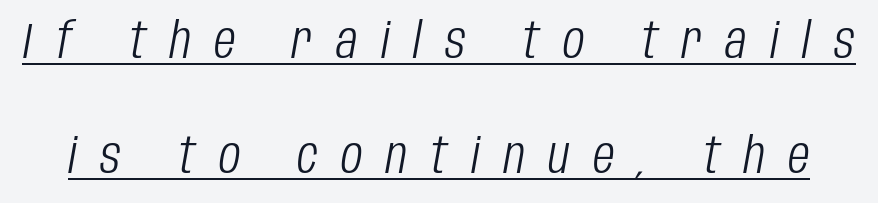
Q: Is the text bold? A: No.
Q: Is the text italic (slanted)? A: Yes, it leans right by about 10 degrees.
Q: Is the text underlined? A: Yes.
Q: Is the spacing between letters normal or unusually wide? A: Unusually wide.
Q: Is the spacing between lines tight, normal or loose? A: Loose.
Q: Width (condensed, normal, or wide)? A: Condensed.
Q: Stroke contrast? A: Low.
Q: x-height? A: Large.
Q: Monospaced? A: No.
